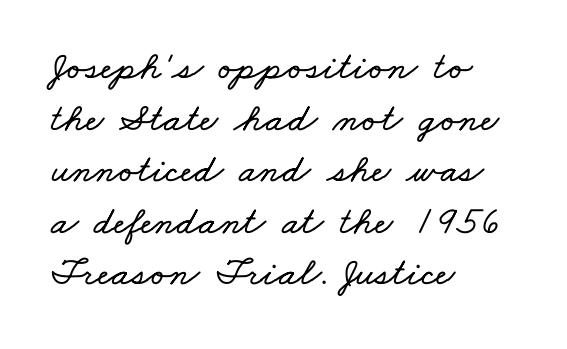
The image shows 40 px wide type; set left-aligned, normal line spacing (1.29x), normal letter spacing, not underlined; low stroke contrast and a small x-height.
